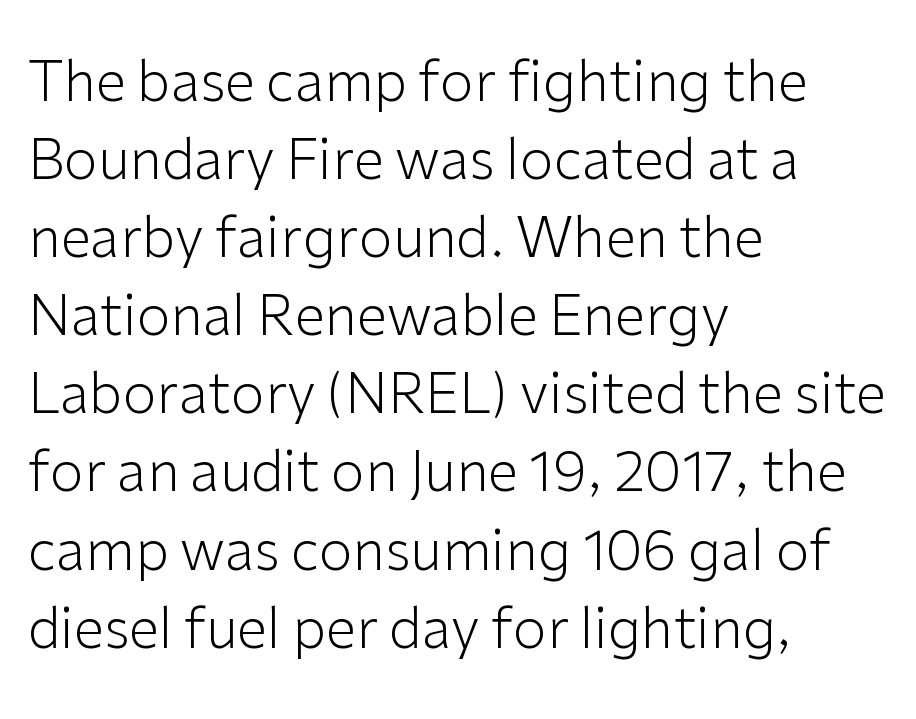
Q: Is the text bold? A: No.
Q: Is the text italic (slanted)? A: No, it is upright.
Q: Is the typeface a serif or a sans-serif typeface? A: Sans-serif.
Q: Is the text underlined? A: No.
Q: How is the paragraph aligned? A: Left-aligned.
Q: Is the spacing between letters normal or unusually wide? A: Normal.
Q: Is the spacing between lines tight, normal or loose? A: Normal.
Q: Width (condensed, normal, or wide)? A: Normal.
Q: Stroke contrast? A: Low.
Q: x-height? A: Medium.
Q: Monospaced? A: No.
